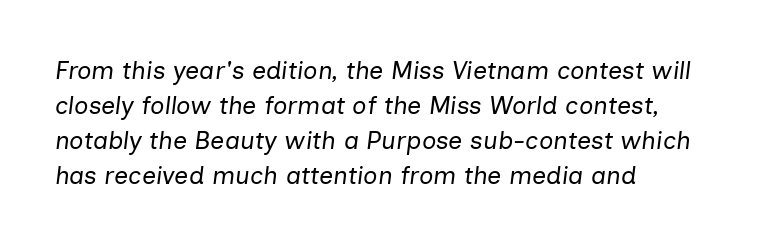
Q: Is the text bold? A: No.
Q: Is the text italic (slanted)? A: Yes, it leans right by about 7 degrees.
Q: Is the text underlined? A: No.
Q: How is the paragraph aligned? A: Left-aligned.
Q: Is the spacing between letters normal or unusually wide? A: Normal.
Q: Is the spacing between lines tight, normal or loose? A: Normal.
